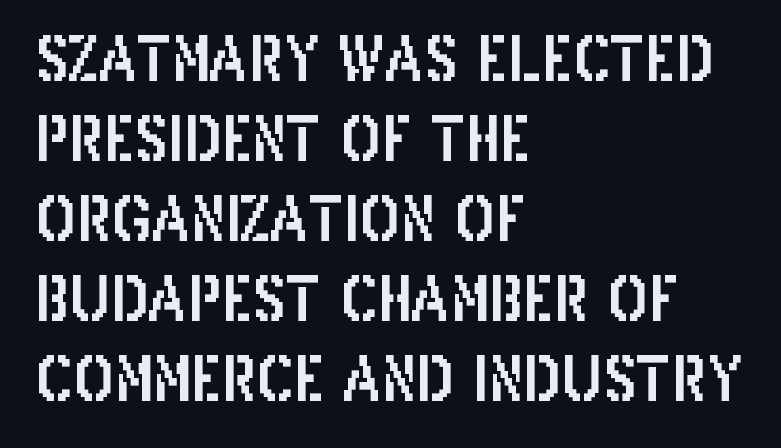
The image shows 61 px condensed sans-serif type, upright; set left-aligned, normal line spacing (1.31x), normal letter spacing, not underlined; low stroke contrast and a large x-height.
